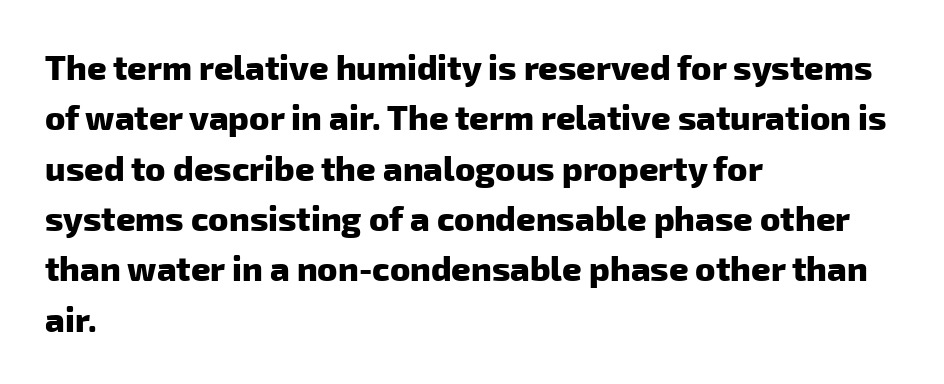
The image shows 34 px heavy sans-serif type; set left-aligned, normal line spacing (1.48x), normal letter spacing, not underlined; low stroke contrast and a medium x-height.
